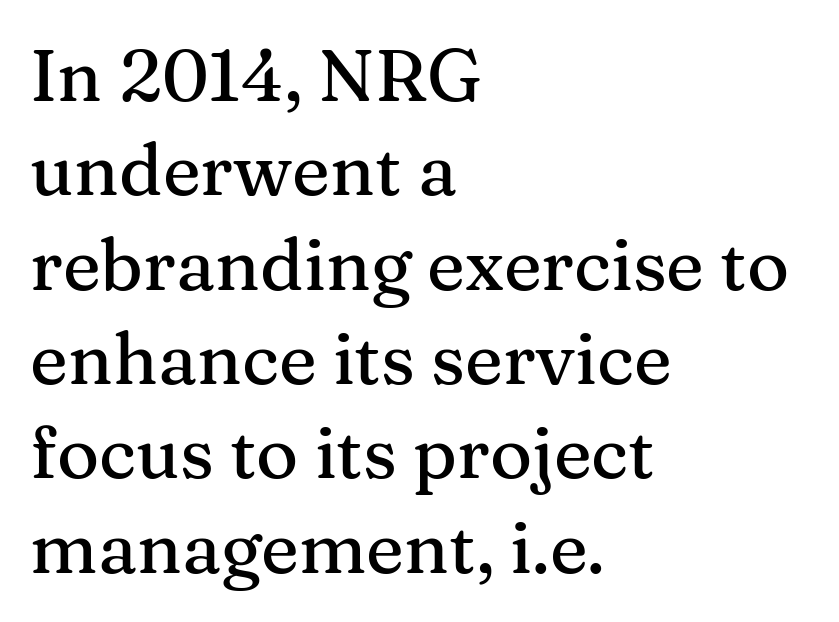
The image shows 72 px serif type, upright; set left-aligned, normal line spacing (1.31x), normal letter spacing, not underlined; medium stroke contrast and a medium x-height.
